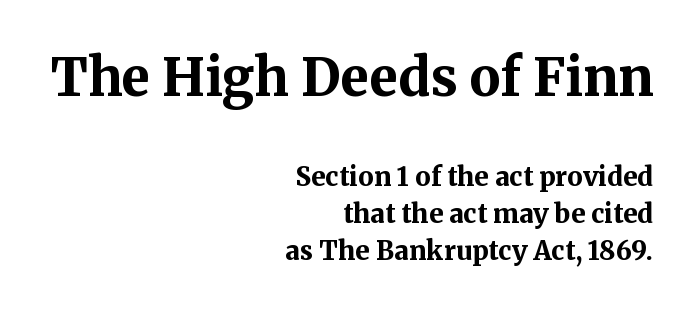
Q: Is the text bold? A: Yes.
Q: Is the text italic (slanted)? A: No, it is upright.
Q: Is the typeface a serif or a sans-serif typeface? A: Serif.
Q: Is the text underlined? A: No.
Q: How is the paragraph aligned? A: Right-aligned.
Q: Is the spacing between letters normal or unusually wide? A: Normal.
Q: Is the spacing between lines tight, normal or loose? A: Normal.
Q: Which block of text is set in a larger size, the first (top) or the second (bottom)? A: The first (top) one.
Q: Width (condensed, normal, or wide)? A: Normal.
Q: Stroke contrast? A: Medium.
Q: x-height? A: Medium.
Q: Monospaced? A: No.
